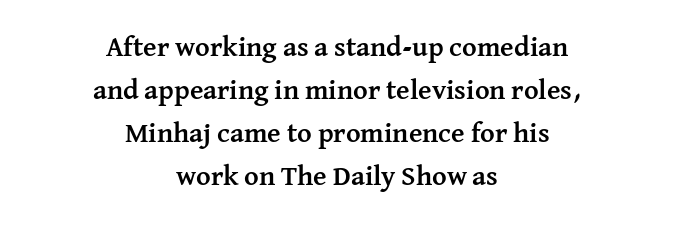
Q: Is the text bold? A: Yes.
Q: Is the text italic (slanted)? A: No, it is upright.
Q: Is the typeface a serif or a sans-serif typeface? A: Serif.
Q: Is the text underlined? A: No.
Q: How is the paragraph aligned? A: Centered.
Q: Is the spacing between letters normal or unusually wide? A: Normal.
Q: Is the spacing between lines tight, normal or loose? A: Normal.
Q: Width (condensed, normal, or wide)? A: Normal.
Q: Stroke contrast? A: Medium.
Q: x-height? A: Medium.
Q: Monospaced? A: No.
